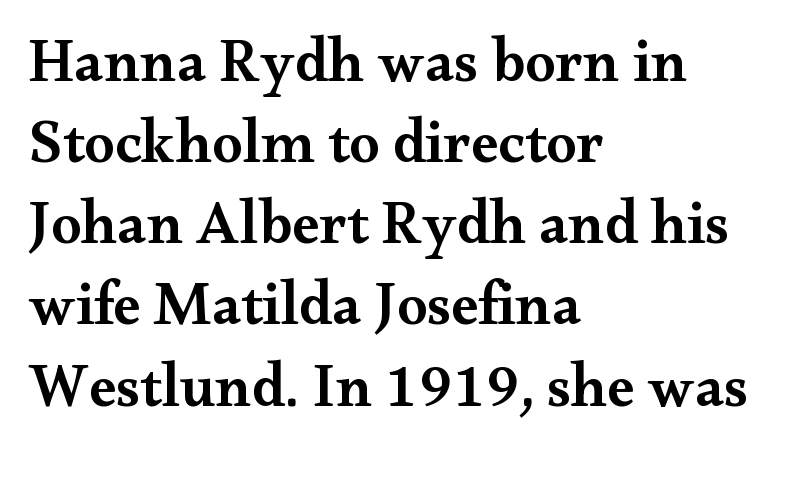
Q: Is the text bold? A: Semi-bold.
Q: Is the text italic (slanted)? A: No, it is upright.
Q: Is the typeface a serif or a sans-serif typeface? A: Serif.
Q: Is the text underlined? A: No.
Q: How is the paragraph aligned? A: Left-aligned.
Q: Is the spacing between letters normal or unusually wide? A: Normal.
Q: Is the spacing between lines tight, normal or loose? A: Normal.
Q: Width (condensed, normal, or wide)? A: Wide.
Q: Stroke contrast? A: Medium.
Q: x-height? A: Small.
Q: Monospaced? A: No.
